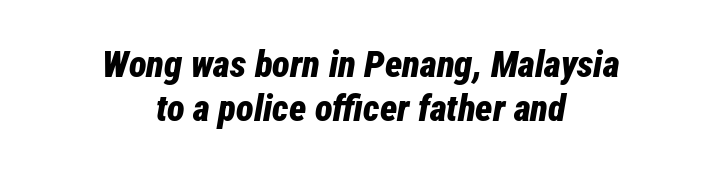
Q: Is the text bold? A: Yes.
Q: Is the text italic (slanted)? A: Yes, it leans right by about 12 degrees.
Q: Is the text underlined? A: No.
Q: How is the paragraph aligned? A: Centered.
Q: Is the spacing between letters normal or unusually wide? A: Normal.
Q: Width (condensed, normal, or wide)? A: Condensed.
Q: Stroke contrast? A: Low.
Q: x-height? A: Medium.
Q: Monospaced? A: No.
